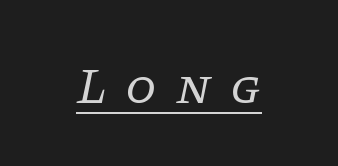
Q: Is the text bold? A: No.
Q: Is the text italic (slanted)? A: Yes, it leans right by about 11 degrees.
Q: Is the typeface a serif or a sans-serif typeface? A: Serif.
Q: Is the text underlined? A: Yes.
Q: Is the spacing between letters normal or unusually wide? A: Unusually wide.
Q: Width (condensed, normal, or wide)? A: Normal.
Q: Stroke contrast? A: Low.
Q: x-height? A: Large.
Q: Monospaced? A: No.
